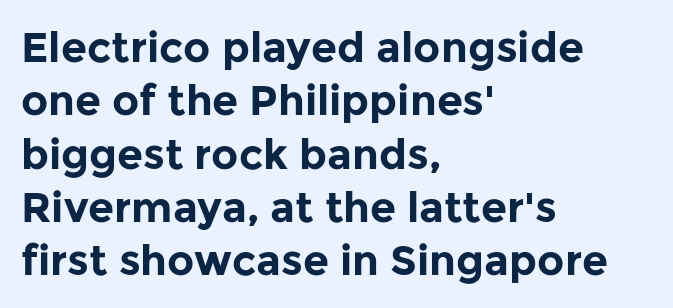
The image shows 42 px bold sans-serif type, upright; set left-aligned, normal line spacing (1.27x), normal letter spacing, not underlined; low stroke contrast and a medium x-height.
